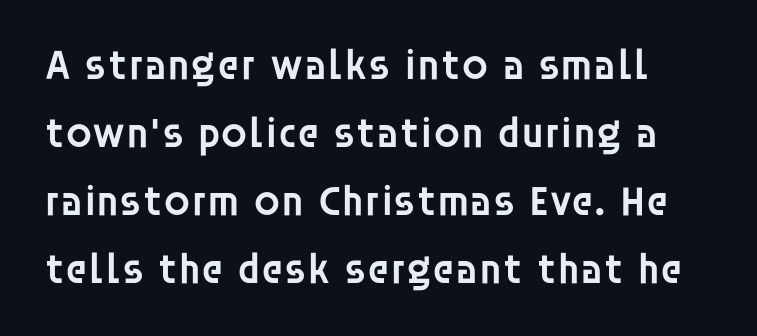
The image shows 43 px semibold sans-serif type, upright; set normal line spacing (1.58x), normal letter spacing, not underlined; low stroke contrast and a large x-height.
